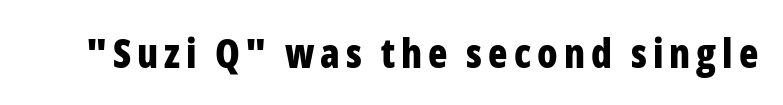
Each letter's strokes conclude bluntly, with no projecting serifs. This sample has the flowing, uneven cadence of proportional lettering. When letters stand straight like this, we call the style roman or upright. Stroke thickness is high; the sample reads as a true bold. Anything drawn beneath the words? Only blank space.
